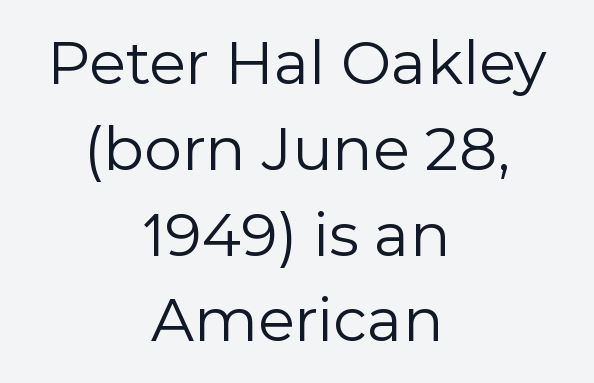
The image shows 60 px regular-weight sans-serif type, upright; set centered, normal line spacing (1.43x), normal letter spacing, not underlined; a medium x-height.
